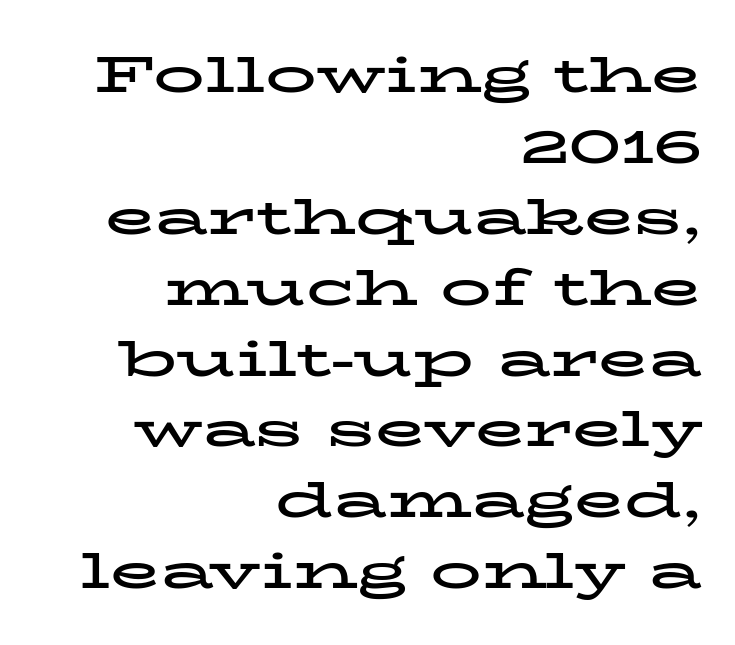
The image shows 51 px bold, wide serif type, upright; set right-aligned, normal line spacing (1.39x), normal letter spacing, not underlined; low stroke contrast and a medium x-height.
